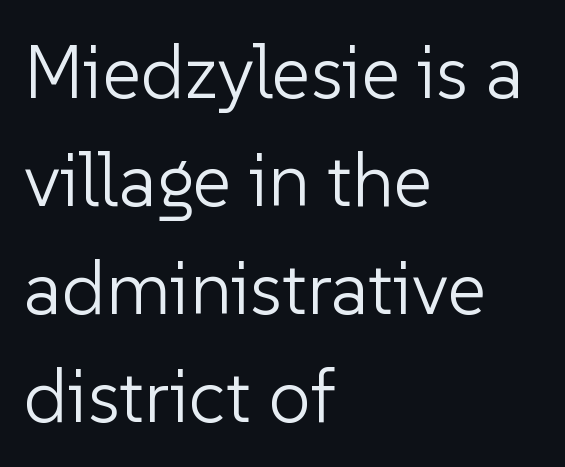
The image shows 75 px light sans-serif type, upright; set left-aligned, normal line spacing (1.44x), normal letter spacing, not underlined; low stroke contrast and a medium x-height.
